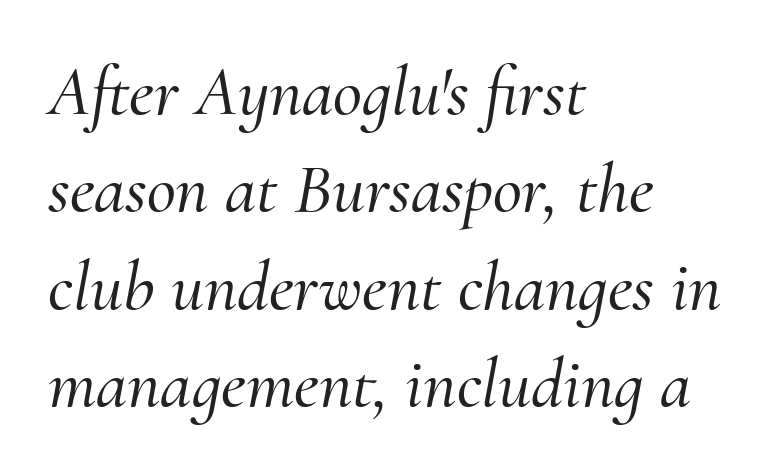
{"serif": "yes", "italic": "yes", "lean": "right", "slant_degrees": 10, "width": "normal", "stroke_contrast": "medium", "x_height": "small", "monospaced": "no", "underline": "no", "align": "left", "line_spacing": "normal", "line_spacing_ratio": 1.37, "letter_spacing": "normal", "letter_spacing_em": 0.0, "glyph_px": 71}
